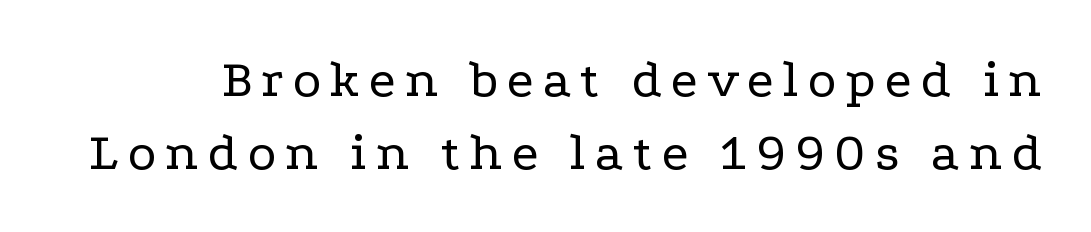
{"serif": "yes", "italic": "no", "bold": "no", "weight": "regular", "width": "wide", "stroke_contrast": "low", "x_height": "medium", "monospaced": "no", "underline": "no", "line_spacing": "normal", "line_spacing_ratio": 1.35, "glyph_px": 54}
